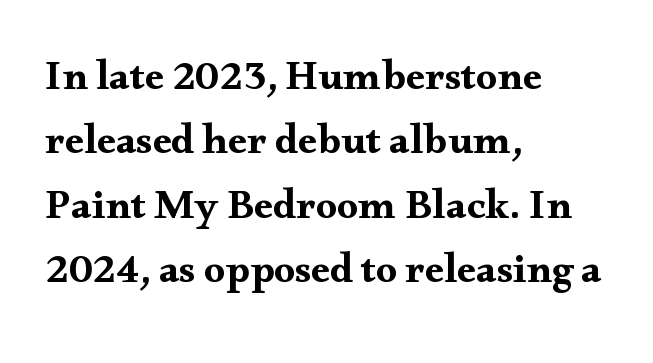
{"serif": "yes", "italic": "no", "width": "wide", "stroke_contrast": "medium", "x_height": "small", "monospaced": "no", "underline": "no", "align": "left", "line_spacing": "normal", "line_spacing_ratio": 1.53, "letter_spacing": "normal", "letter_spacing_em": 0.0, "glyph_px": 42}
